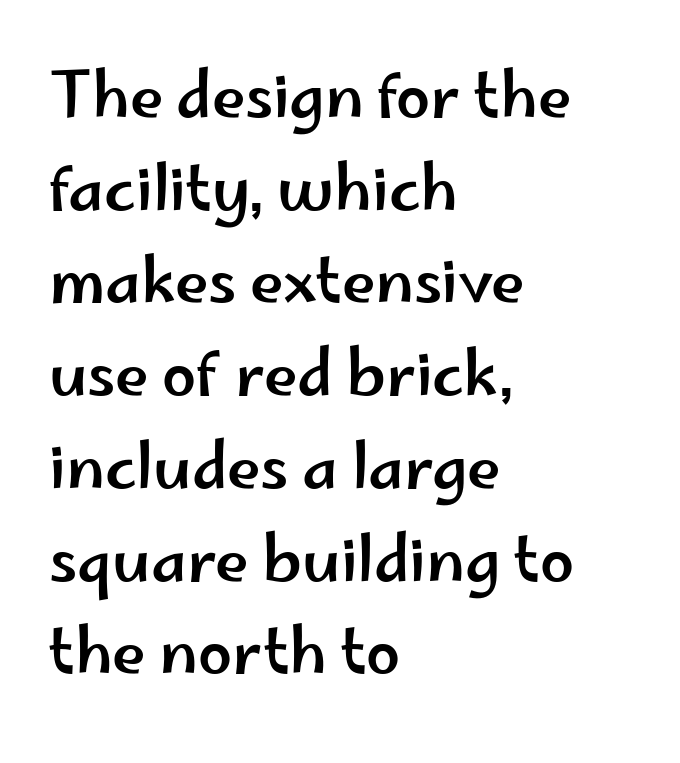
{"serif": "no", "italic": "no", "width": "wide", "stroke_contrast": "low", "x_height": "small", "monospaced": "no", "underline": "no", "align": "left", "line_spacing": "normal", "line_spacing_ratio": 1.52, "letter_spacing": "normal", "letter_spacing_em": 0.0, "glyph_px": 61}
